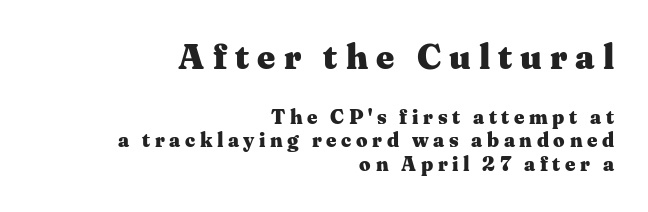
{"serif": "yes", "italic": "no", "bold": "yes", "weight": "heavy", "width": "wide", "stroke_contrast": "medium", "x_height": "medium", "monospaced": "no", "underline": "no", "align": "right", "line_spacing_ratio": 1.19, "letter_spacing": "wide", "letter_spacing_em": 0.23, "larger_block": "first", "size_ratio": 1.75, "glyph_px": 35}
